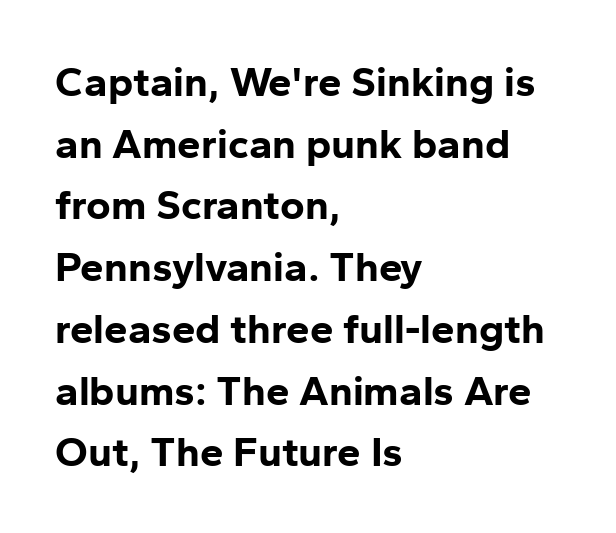
{"serif": "no", "italic": "no", "bold": "yes", "weight": "bold", "width": "normal", "stroke_contrast": "low", "x_height": "medium", "monospaced": "no", "underline": "no", "align": "left", "line_spacing": "normal", "line_spacing_ratio": 1.47, "letter_spacing": "normal", "letter_spacing_em": 0.0, "glyph_px": 42}
